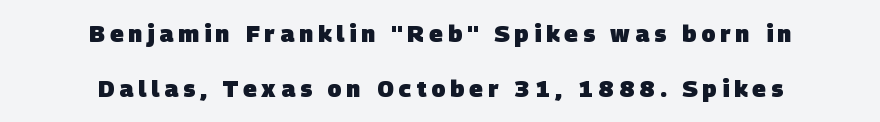
{"bold": "yes", "underline": "no", "align": "center", "line_spacing": "loose", "line_spacing_ratio": 2.39, "letter_spacing": "wide", "letter_spacing_em": 0.22, "glyph_px": 23}
